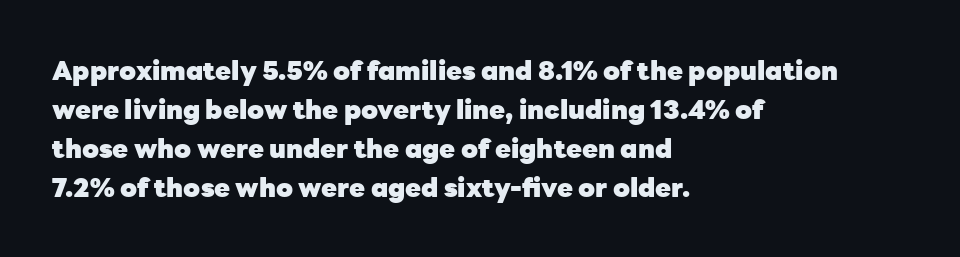
Q: Is the text bold? A: Yes.
Q: Is the text italic (slanted)? A: No, it is upright.
Q: Is the text underlined? A: No.
Q: How is the paragraph aligned? A: Left-aligned.
Q: Is the spacing between letters normal or unusually wide? A: Normal.
Q: Is the spacing between lines tight, normal or loose? A: Normal.
